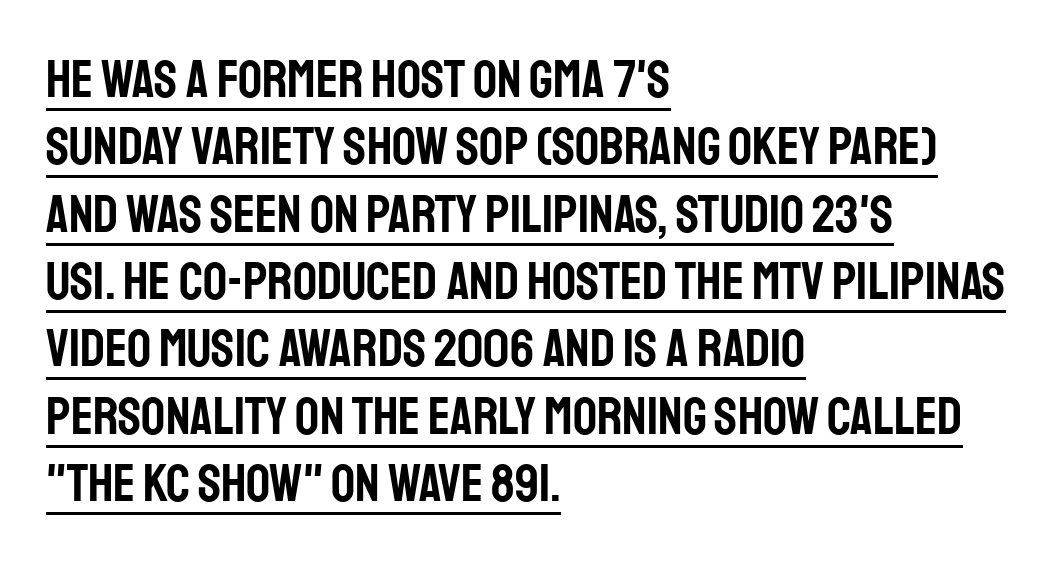
{"serif": "no", "italic": "no", "width": "condensed", "stroke_contrast": "low", "x_height": "large", "monospaced": "no", "underline": "yes", "align": "left", "line_spacing": "normal", "line_spacing_ratio": 1.27, "letter_spacing": "normal", "letter_spacing_em": 0.0, "glyph_px": 53}
